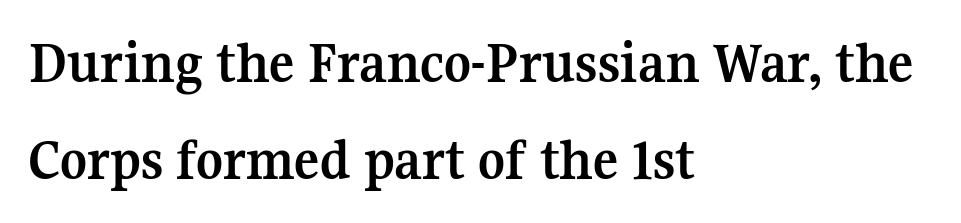
You can tell from the footed stems that serif type was used. The typography opts for an upright posture over an oblique one. The rendering uses natural spacing where letterforms have individual widths. Glance below the letters and you will spot only blank space.
